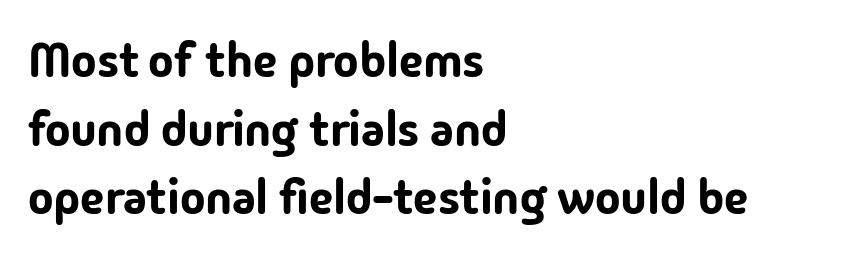
{"serif": "no", "italic": "no", "width": "normal", "stroke_contrast": "low", "x_height": "medium", "monospaced": "no", "underline": "no", "align": "left", "line_spacing": "normal", "line_spacing_ratio": 1.43, "letter_spacing": "normal", "letter_spacing_em": 0.0, "glyph_px": 48}
